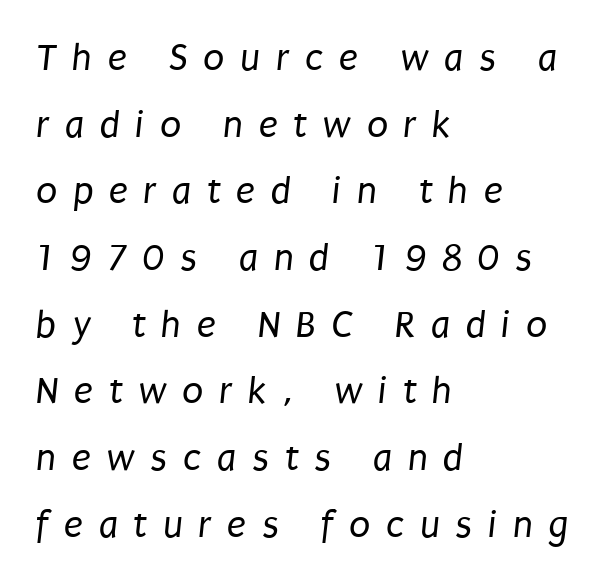
Q: Is the text bold? A: No.
Q: Is the typeface a serif or a sans-serif typeface? A: Sans-serif.
Q: Is the text underlined? A: No.
Q: How is the paragraph aligned? A: Left-aligned.
Q: Is the spacing between letters normal or unusually wide? A: Unusually wide.
Q: Width (condensed, normal, or wide)? A: Condensed.
Q: Stroke contrast? A: Low.
Q: x-height? A: Large.
Q: Monospaced? A: No.
